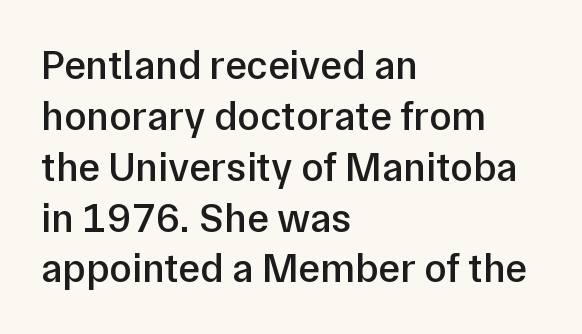
The image shows 41 px semibold sans-serif type, upright; set left-aligned, line spacing 1.24x, normal letter spacing, not underlined; low stroke contrast and a medium x-height.
